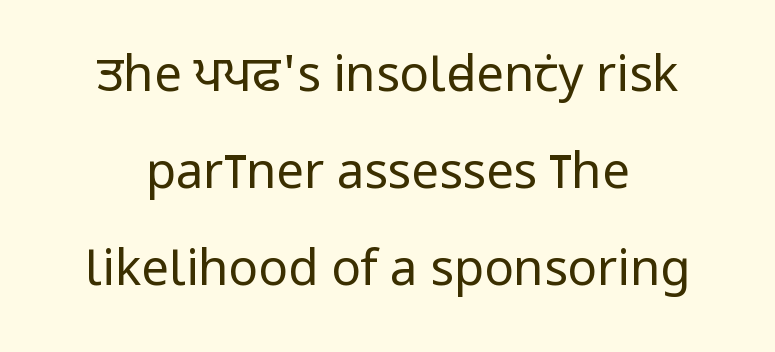
No extra tracking has been applied to these lines. A typesetter would call this proportional, since set widths differ per character. Look at the bottom of the vertical strokes: they stop flat, with no serifs. Heft: none added — not bold. Is there much room between lines? Yes — plenty of vertical air separates them.
